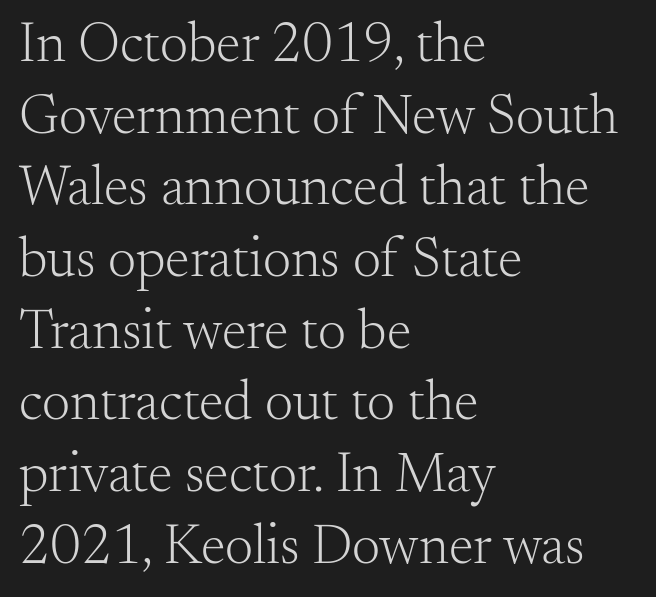
Q: Is the text bold? A: No.
Q: Is the text italic (slanted)? A: No, it is upright.
Q: Is the typeface a serif or a sans-serif typeface? A: Serif.
Q: Is the text underlined? A: No.
Q: How is the paragraph aligned? A: Left-aligned.
Q: Is the spacing between letters normal or unusually wide? A: Normal.
Q: Is the spacing between lines tight, normal or loose? A: Normal.
Q: Width (condensed, normal, or wide)? A: Normal.
Q: Stroke contrast? A: Medium.
Q: x-height? A: Small.
Q: Monospaced? A: No.
